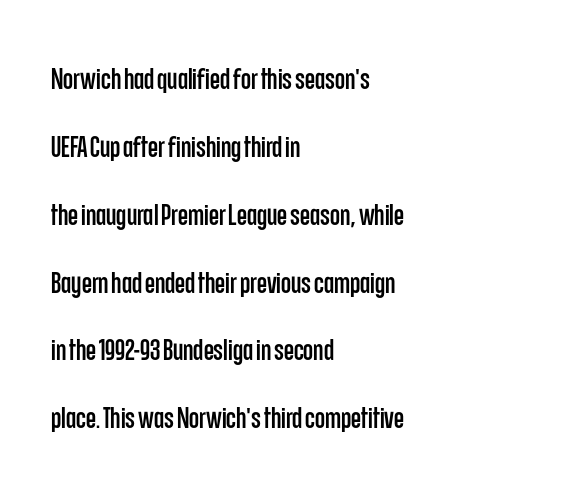
{"serif": "no", "italic": "no", "width": "condensed", "stroke_contrast": "low", "x_height": "large", "monospaced": "no", "underline": "no", "align": "left", "line_spacing": "loose", "line_spacing_ratio": 2.34, "letter_spacing": "normal", "letter_spacing_em": 0.0, "glyph_px": 29}
